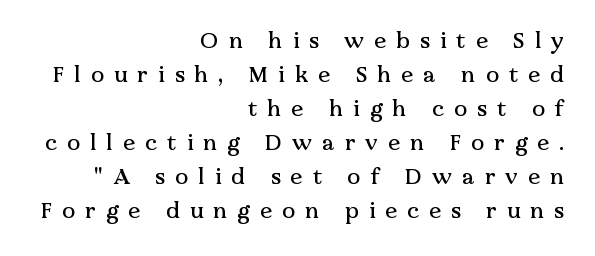
{"italic": "no", "underline": "no", "align": "right", "line_spacing": "normal", "line_spacing_ratio": 1.55, "letter_spacing": "wide", "letter_spacing_em": 0.46, "glyph_px": 22}
